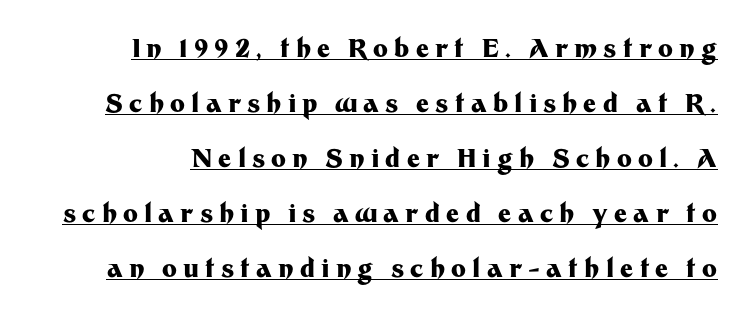
Short note: letters widely spaced. Heavy, bold letterforms. This sample carries an underscore along the baseline area. The axis of the letterforms is exactly vertical. Each new line begins a long way beneath the previous one.
